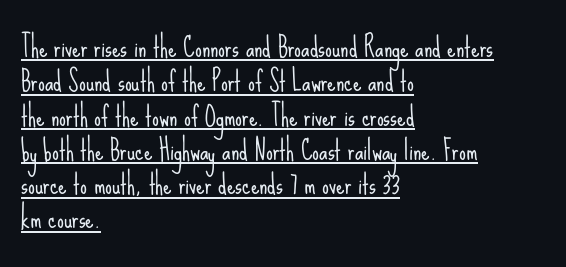
Q: Is the text bold? A: No.
Q: Is the text italic (slanted)? A: No, it is upright.
Q: Is the text underlined? A: Yes.
Q: How is the paragraph aligned? A: Left-aligned.
Q: Is the spacing between letters normal or unusually wide? A: Normal.
Q: Is the spacing between lines tight, normal or loose? A: Normal.
